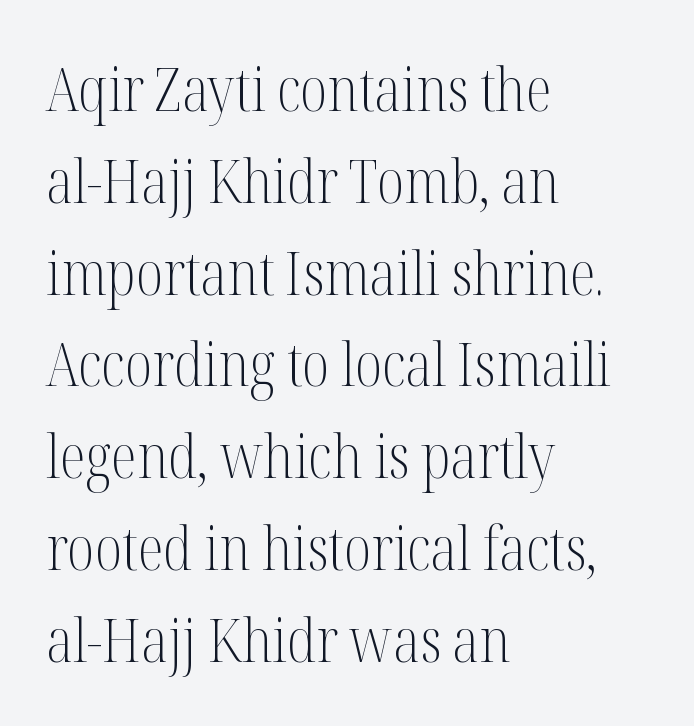
These glyphs show unthickened strokes, regular width or finer. The words here are not underlined. Each letter keeps its own natural width here, so spacing adapts to shape. The designer went with a serif here, giving each stem small feet. Leading matches the norm, producing a regular column.
